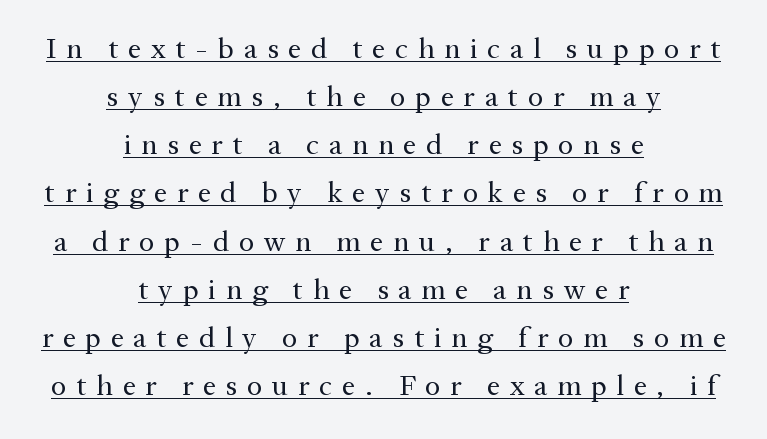
The image shows 29 px regular-weight serif type, upright; set centered, normal line spacing (1.66x), unusually wide letter spacing (+0.34 em), underlined; medium stroke contrast and a medium x-height.
